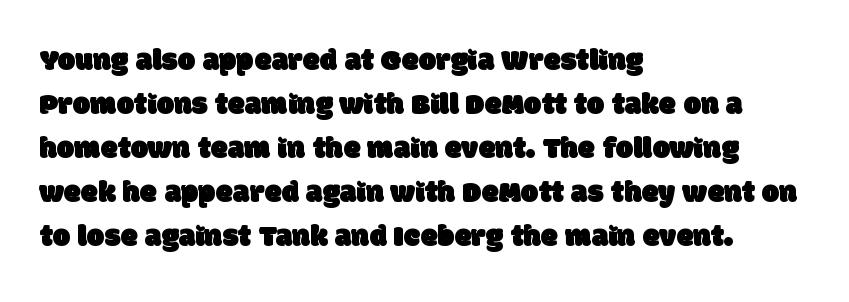
{"serif": "no", "width": "normal", "stroke_contrast": "low", "x_height": "large", "monospaced": "no", "underline": "no", "align": "left", "line_spacing": "normal", "line_spacing_ratio": 1.42, "letter_spacing": "normal", "letter_spacing_em": 0.0, "glyph_px": 31}
